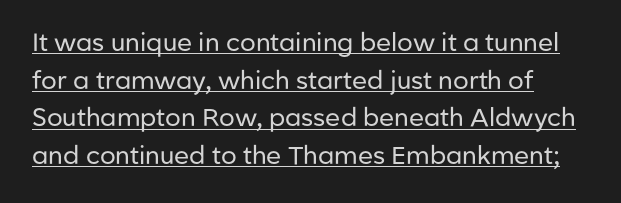
Q: Is the text bold? A: No.
Q: Is the text italic (slanted)? A: No, it is upright.
Q: Is the text underlined? A: Yes.
Q: Is the spacing between letters normal or unusually wide? A: Normal.
Q: Is the spacing between lines tight, normal or loose? A: Normal.
